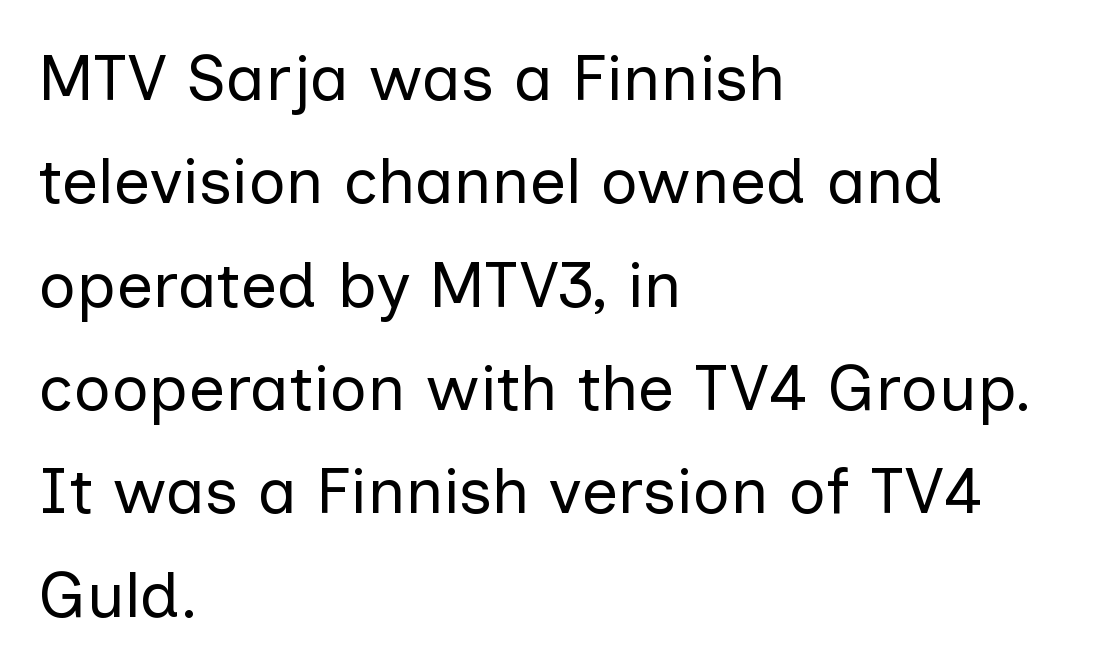
Q: Is the text bold? A: No.
Q: Is the text italic (slanted)? A: No, it is upright.
Q: Is the typeface a serif or a sans-serif typeface? A: Sans-serif.
Q: Is the text underlined? A: No.
Q: How is the paragraph aligned? A: Left-aligned.
Q: Is the spacing between letters normal or unusually wide? A: Normal.
Q: Is the spacing between lines tight, normal or loose? A: Normal.
Q: Width (condensed, normal, or wide)? A: Normal.
Q: Stroke contrast? A: Low.
Q: x-height? A: Medium.
Q: Monospaced? A: No.
